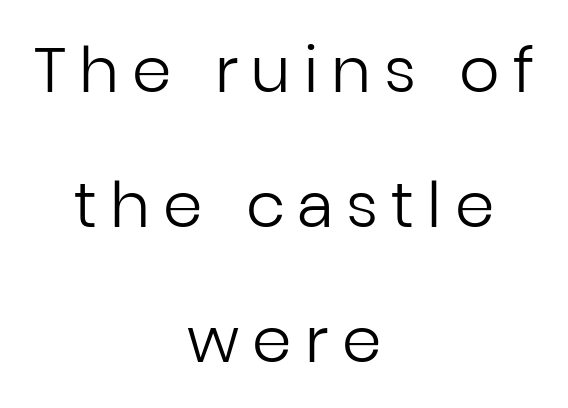
The rendering positions every line midway between the sides. The strokes carry an ordinary text weight at most. How are the letters spaced? Widely, with obvious added tracking. The space directly below the letters is spotless. Spacing verdict: proportional, widths tailored to each character.
